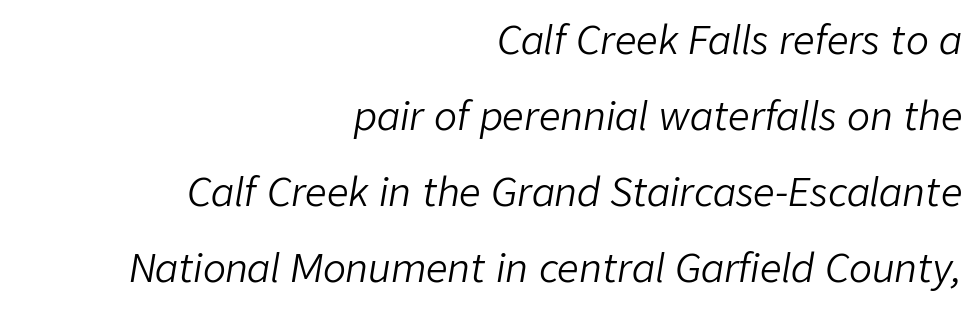
Q: Is the text bold? A: No.
Q: Is the text italic (slanted)? A: Yes, it leans right by about 9 degrees.
Q: Is the text underlined? A: No.
Q: How is the paragraph aligned? A: Right-aligned.
Q: Is the spacing between letters normal or unusually wide? A: Normal.
Q: Is the spacing between lines tight, normal or loose? A: Loose.
Q: Width (condensed, normal, or wide)? A: Normal.
Q: Stroke contrast? A: Low.
Q: x-height? A: Medium.
Q: Monospaced? A: No.
